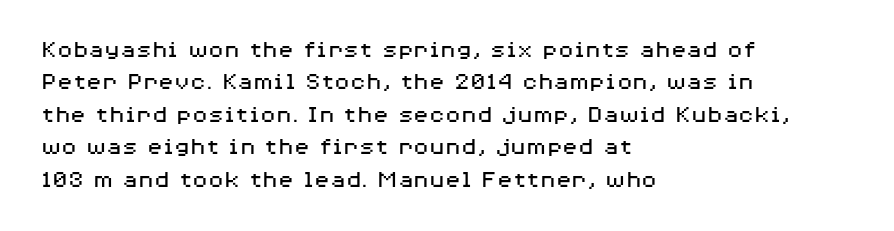
The image shows 26 px text type, upright; set left-aligned, normal line spacing (1.25x), normal letter spacing, not underlined.
